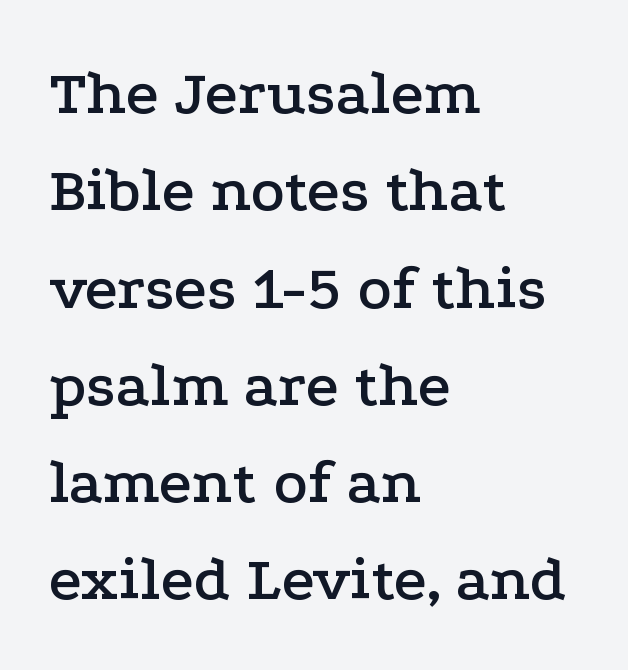
The image shows 64 px wide serif type, upright; set left-aligned, normal line spacing (1.52x), normal letter spacing, not underlined; low stroke contrast and a medium x-height.
